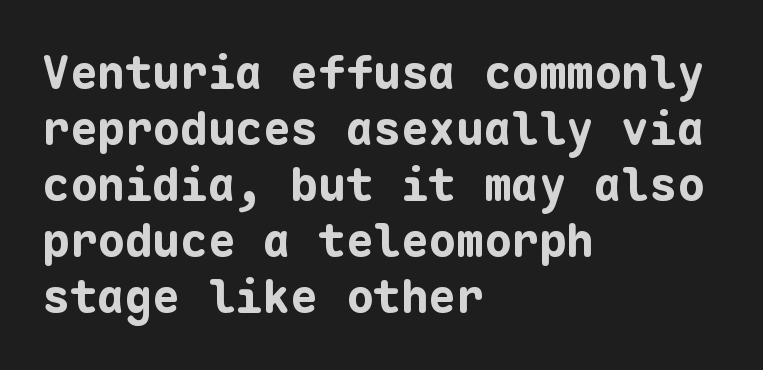
Font category for this specimen: sans-serif. Each word holds together tightly as a unit, with standard inter-letter gaps. Its strokes are broad and dark, the hallmark of bold type. Is this a fixed-width face? Yes — each glyph sits in an identical cell. Typeset ragged right — the left edge is the straight one. The typography opts for an upright posture over an oblique one.
